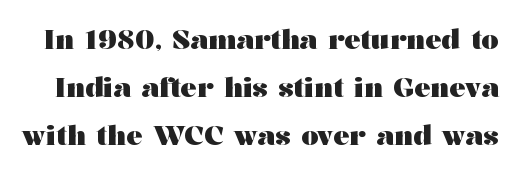
Q: Is the text bold? A: Yes.
Q: Is the text italic (slanted)? A: No, it is upright.
Q: Is the text underlined? A: No.
Q: Is the spacing between letters normal or unusually wide? A: Normal.
